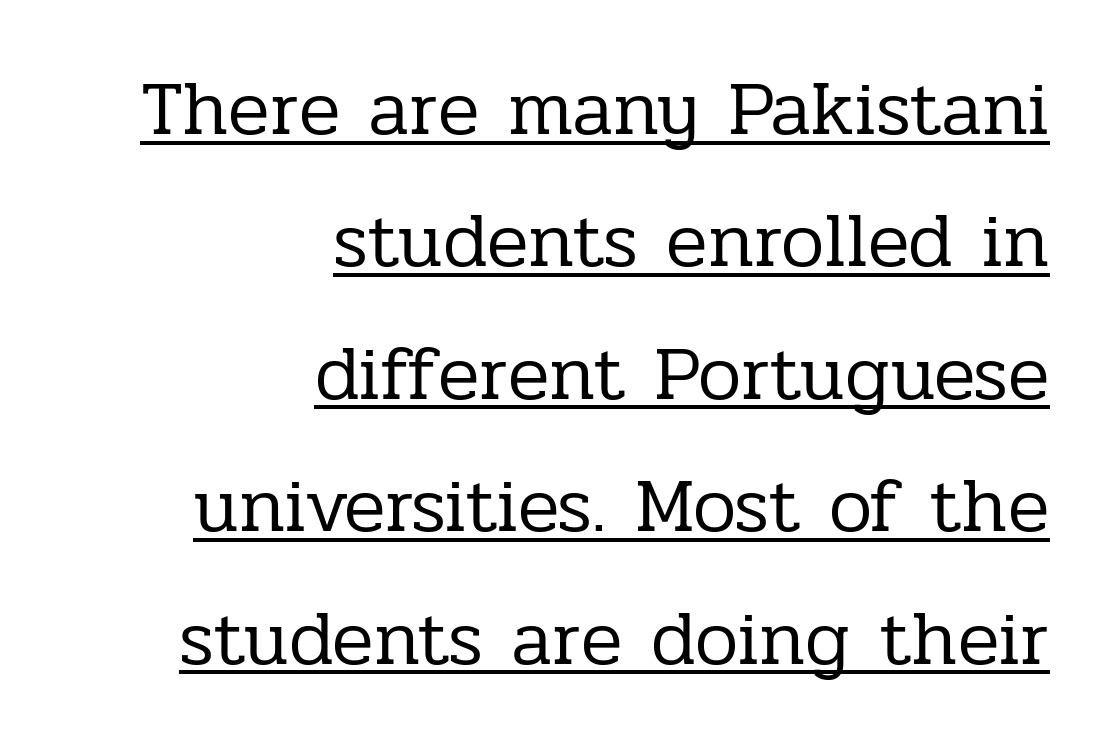
The image shows 77 px regular-weight serif type, upright; set right-aligned, line spacing 1.72x, normal letter spacing, underlined; low stroke contrast and a medium x-height.
